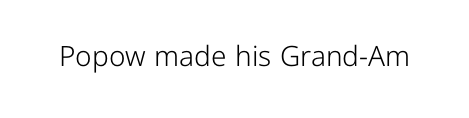
{"serif": "no", "italic": "no", "bold": "no", "weight": "light", "width": "normal", "stroke_contrast": "low", "x_height": "medium", "monospaced": "no", "underline": "no", "letter_spacing": "normal", "letter_spacing_em": 0.0, "glyph_px": 28}
